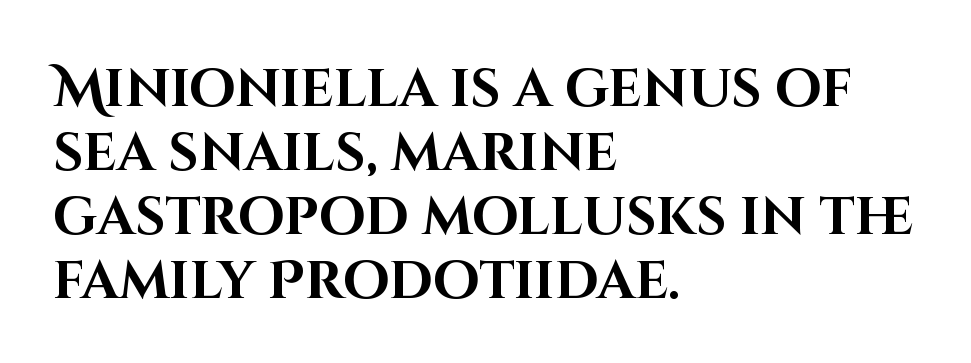
The image shows 53 px bold sans-serif type, upright; set left-aligned, line spacing 1.21x, normal letter spacing, not underlined; high stroke contrast and a large x-height.
